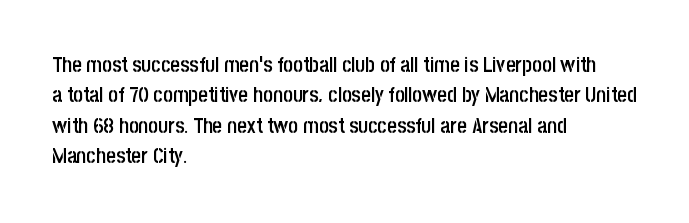
The image shows 21 px text type, upright; set left-aligned, normal line spacing (1.45x), normal letter spacing, not underlined.
